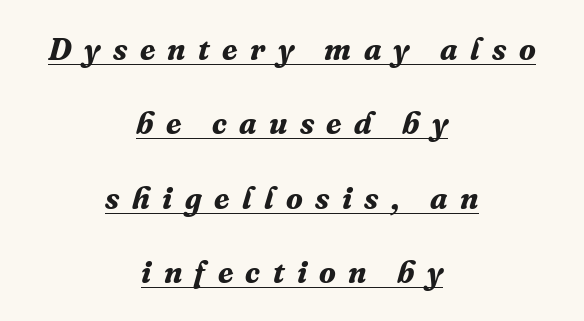
Stroke thickness is high; the sample reads as a true bold. You can tell it's italic because the verticals aren't actually vertical. The lines in this sample share a center point and differ in where they start and stop. Compared with undecorated copy, this sample adds a rule below the words.
